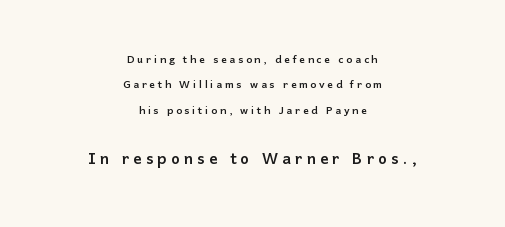
Q: Is the text italic (slanted)? A: No, it is upright.
Q: Is the text underlined? A: No.
Q: How is the paragraph aligned? A: Centered.
Q: Which block of text is set in a larger size, the first (top) or the second (bottom)? A: The second (bottom) one.
